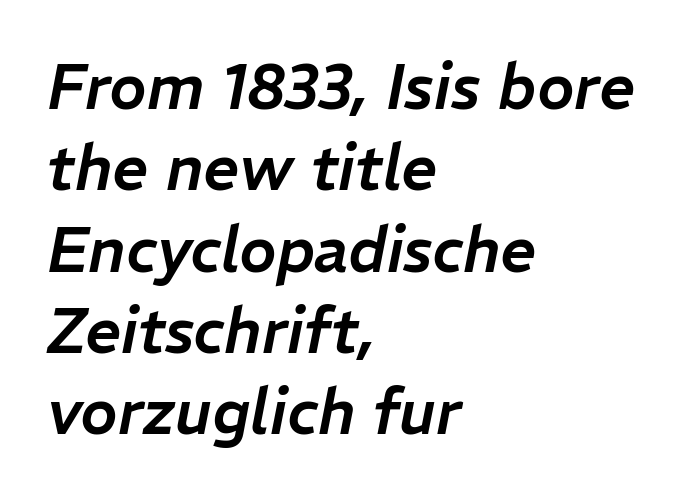
{"italic": "yes", "lean": "right", "slant_degrees": 11, "width": "normal", "stroke_contrast": "low", "x_height": "medium", "monospaced": "no", "underline": "no", "align": "left", "line_spacing": "normal", "line_spacing_ratio": 1.29, "letter_spacing": "normal", "letter_spacing_em": 0.0, "glyph_px": 63}
